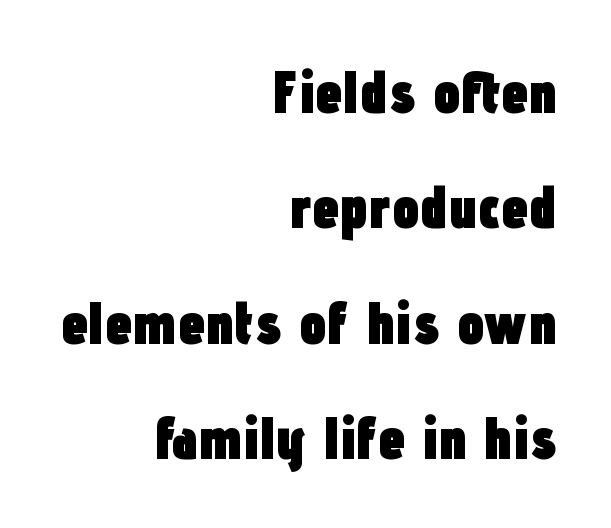
Q: Is the text bold? A: Yes.
Q: Is the text italic (slanted)? A: No, it is upright.
Q: Is the typeface a serif or a sans-serif typeface? A: Sans-serif.
Q: Is the text underlined? A: No.
Q: How is the paragraph aligned? A: Right-aligned.
Q: Is the spacing between letters normal or unusually wide? A: Normal.
Q: Width (condensed, normal, or wide)? A: Condensed.
Q: Stroke contrast? A: Low.
Q: x-height? A: Medium.
Q: Monospaced? A: No.
